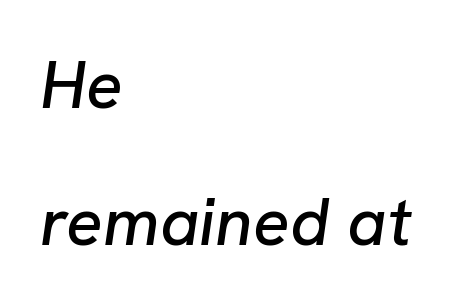
{"italic": "yes", "lean": "right", "slant_degrees": 8, "width": "normal", "stroke_contrast": "low", "x_height": "medium", "monospaced": "no", "underline": "no", "align": "left", "line_spacing": "loose", "line_spacing_ratio": 2.02, "letter_spacing": "normal", "letter_spacing_em": 0.0, "glyph_px": 68}
